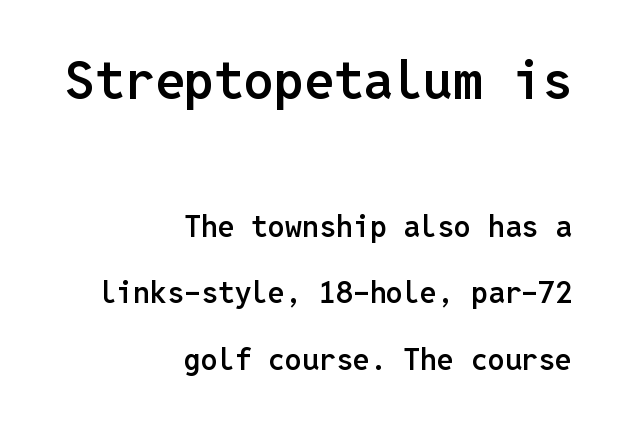
The image shows 53 px semibold sans-serif type, upright, monospaced; set right-aligned, loose line spacing (2.23x), normal letter spacing, not underlined; the first (top) block is 1.77x larger; low stroke contrast and a medium x-height.
